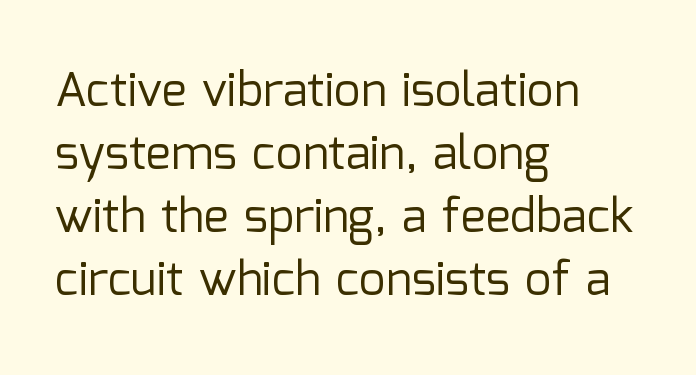
Q: Is the text bold? A: No.
Q: Is the text italic (slanted)? A: No, it is upright.
Q: Is the typeface a serif or a sans-serif typeface? A: Sans-serif.
Q: Is the text underlined? A: No.
Q: How is the paragraph aligned? A: Left-aligned.
Q: Is the spacing between letters normal or unusually wide? A: Normal.
Q: Is the spacing between lines tight, normal or loose? A: Normal.
Q: Width (condensed, normal, or wide)? A: Normal.
Q: Stroke contrast? A: Low.
Q: x-height? A: Medium.
Q: Monospaced? A: No.
